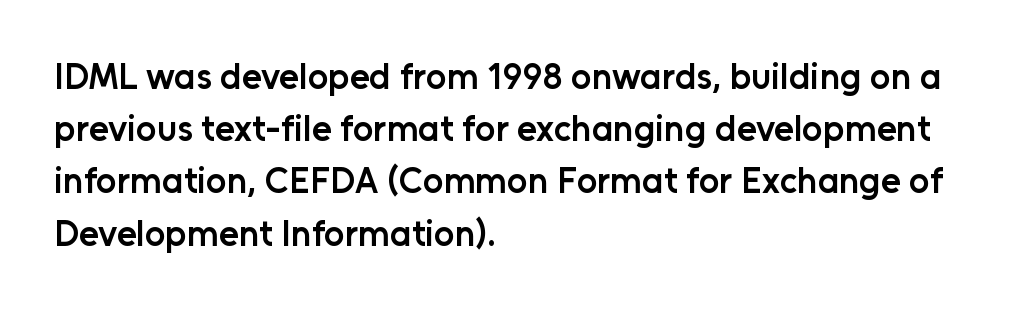
{"serif": "no", "italic": "no", "bold": "semi", "weight": "semibold", "width": "normal", "stroke_contrast": "low", "x_height": "medium", "monospaced": "no", "underline": "no", "align": "left", "line_spacing": "normal", "line_spacing_ratio": 1.45, "letter_spacing": "normal", "letter_spacing_em": 0.0, "glyph_px": 36}
